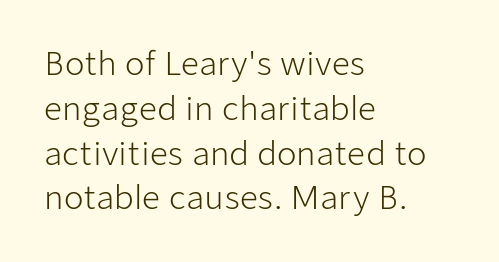
Q: Is the text bold? A: No.
Q: Is the text italic (slanted)? A: No, it is upright.
Q: Is the typeface a serif or a sans-serif typeface? A: Sans-serif.
Q: Is the text underlined? A: No.
Q: How is the paragraph aligned? A: Left-aligned.
Q: Is the spacing between letters normal or unusually wide? A: Normal.
Q: Is the spacing between lines tight, normal or loose? A: Normal.
Q: Width (condensed, normal, or wide)? A: Normal.
Q: Stroke contrast? A: Low.
Q: x-height? A: Medium.
Q: Monospaced? A: No.
